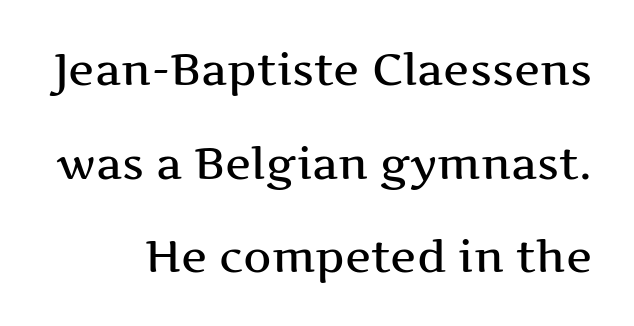
The image shows 44 px wide serif type, upright; set loose line spacing (2.13x), normal letter spacing, not underlined; medium stroke contrast and a medium x-height.
